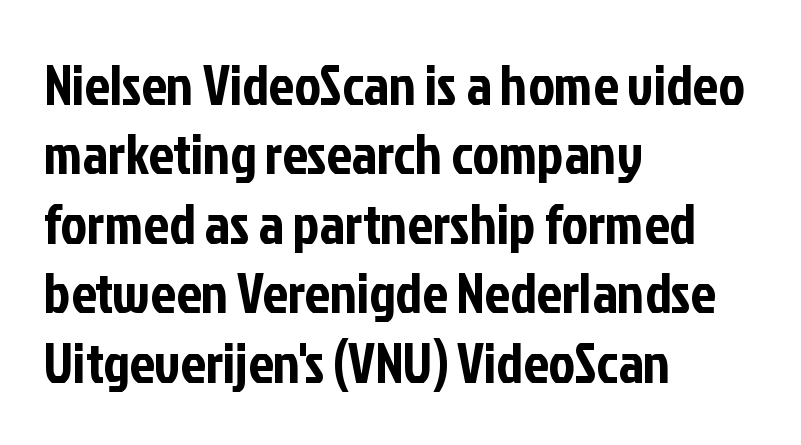
{"serif": "no", "italic": "no", "width": "condensed", "stroke_contrast": "low", "x_height": "medium", "monospaced": "no", "underline": "no", "align": "left", "line_spacing_ratio": 1.24, "letter_spacing": "normal", "letter_spacing_em": 0.0, "glyph_px": 56}
